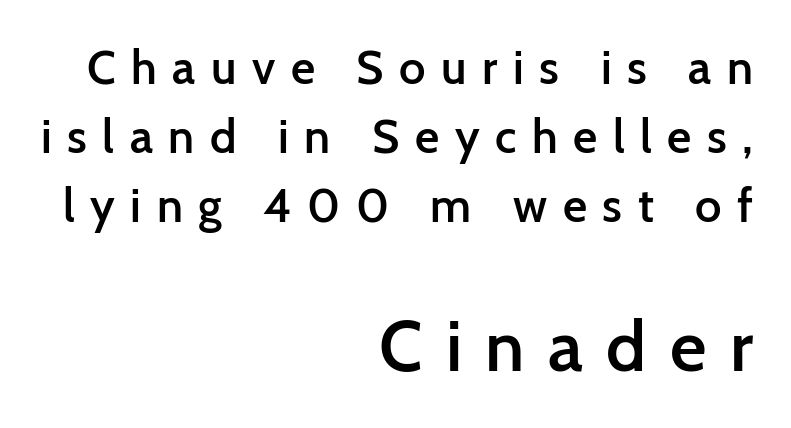
{"serif": "no", "italic": "no", "bold": "semi", "weight": "semibold", "width": "normal", "stroke_contrast": "low", "x_height": "medium", "monospaced": "no", "underline": "no", "align": "right", "line_spacing": "normal", "line_spacing_ratio": 1.47, "letter_spacing": "wide", "letter_spacing_em": 0.33, "larger_block": "second", "size_ratio": 1.51, "glyph_px": 71}
